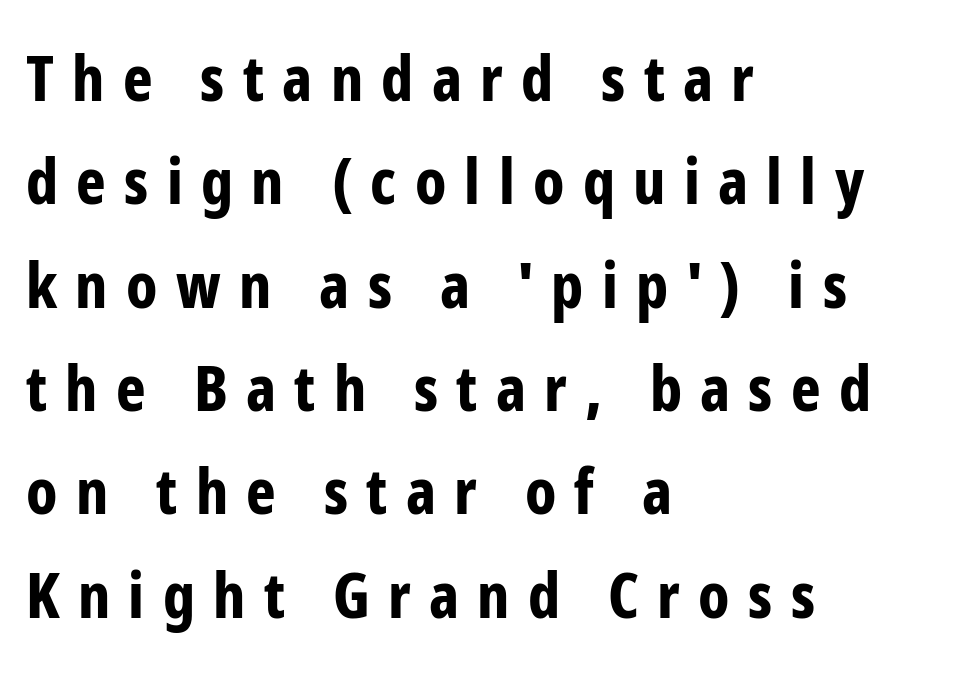
The image shows 63 px bold, condensed sans-serif type, upright; set left-aligned, normal line spacing (1.64x), unusually wide letter spacing (+0.29 em), not underlined; low stroke contrast and a medium x-height.
